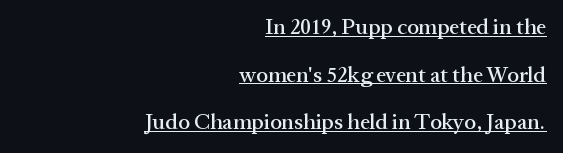
The image shows 22 px text type, upright; set right-aligned, loose line spacing (2.17x), normal letter spacing, underlined.
